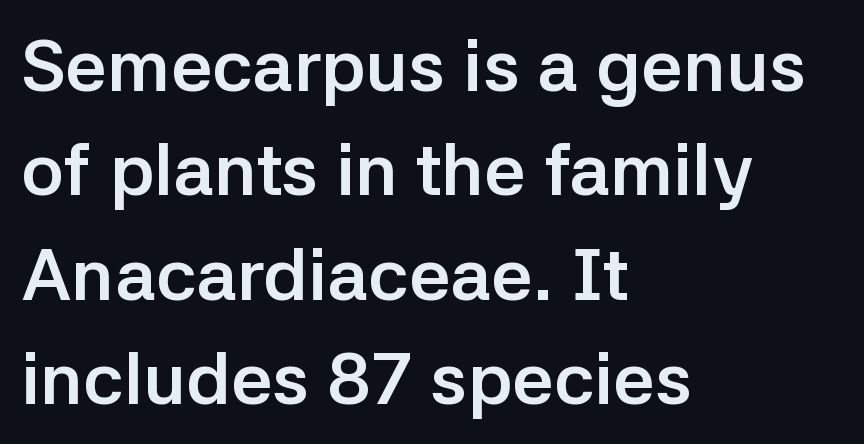
The image shows 73 px semibold sans-serif type, upright; set left-aligned, normal line spacing (1.43x), normal letter spacing, not underlined; low stroke contrast and a medium x-height.
